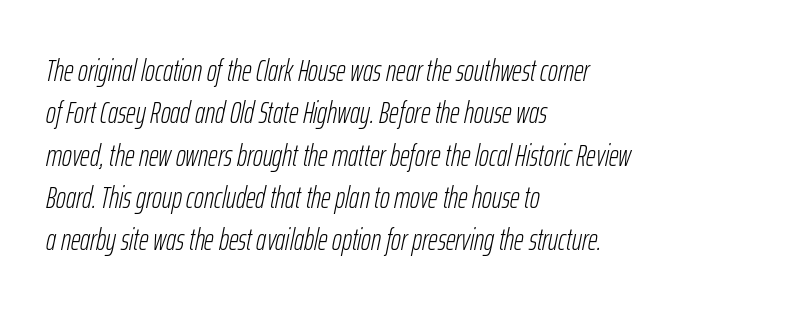
One glance says typical: line gaps are just what's usual. The axis of the letterforms is tilted away from vertical. Spacing between characters is what you'd get straight out of the box. The typeface has the unassuming heft of standard copy or less.
